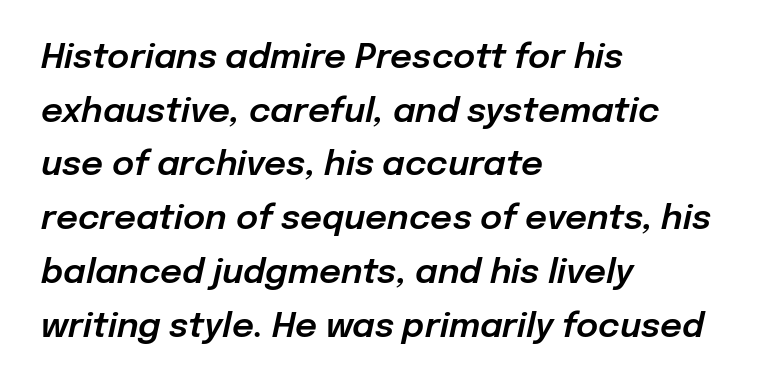
{"italic": "yes", "lean": "right", "slant_degrees": 12, "width": "normal", "stroke_contrast": "low", "x_height": "medium", "monospaced": "no", "underline": "no", "align": "left", "line_spacing": "normal", "line_spacing_ratio": 1.58, "letter_spacing": "normal", "letter_spacing_em": 0.0, "glyph_px": 34}
